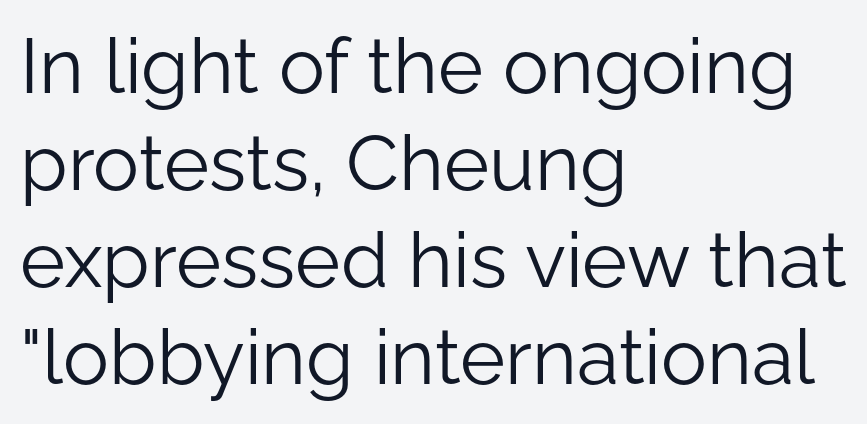
{"serif": "no", "italic": "no", "bold": "no", "weight": "light", "width": "normal", "stroke_contrast": "low", "x_height": "medium", "monospaced": "no", "underline": "no", "align": "left", "line_spacing": "normal", "line_spacing_ratio": 1.26, "letter_spacing": "normal", "letter_spacing_em": 0.0, "glyph_px": 77}
